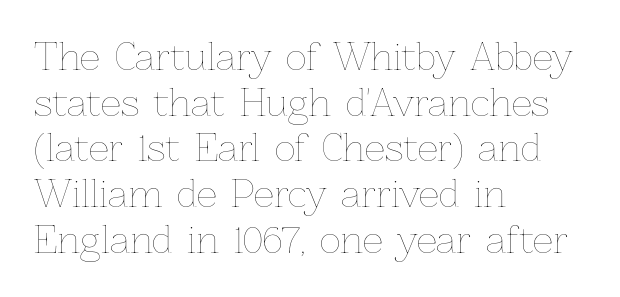
Q: Is the text bold? A: No.
Q: Is the text italic (slanted)? A: No, it is upright.
Q: Is the text underlined? A: No.
Q: How is the paragraph aligned? A: Left-aligned.
Q: Is the spacing between letters normal or unusually wide? A: Normal.
Q: Is the spacing between lines tight, normal or loose? A: Normal.
Q: Width (condensed, normal, or wide)? A: Normal.
Q: Stroke contrast? A: Low.
Q: x-height? A: Medium.
Q: Monospaced? A: No.
